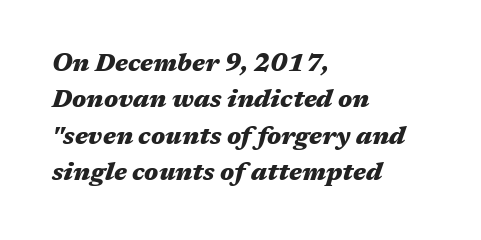
Q: Is the text bold? A: Yes.
Q: Is the text italic (slanted)? A: Yes, it leans right by about 17 degrees.
Q: Is the text underlined? A: No.
Q: How is the paragraph aligned? A: Left-aligned.
Q: Is the spacing between letters normal or unusually wide? A: Normal.
Q: Is the spacing between lines tight, normal or loose? A: Normal.
